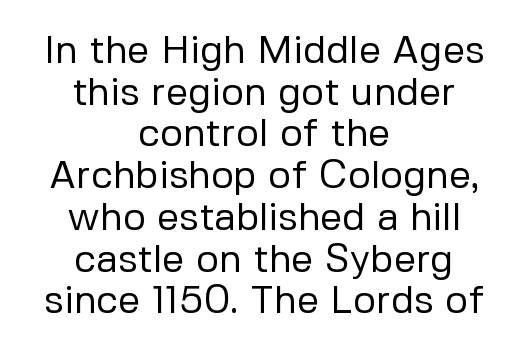
Q: Is the text bold? A: No.
Q: Is the text italic (slanted)? A: No, it is upright.
Q: Is the typeface a serif or a sans-serif typeface? A: Sans-serif.
Q: Is the text underlined? A: No.
Q: How is the paragraph aligned? A: Centered.
Q: Is the spacing between letters normal or unusually wide? A: Normal.
Q: Is the spacing between lines tight, normal or loose? A: Tight.
Q: Width (condensed, normal, or wide)? A: Normal.
Q: Stroke contrast? A: Low.
Q: x-height? A: Medium.
Q: Monospaced? A: No.
